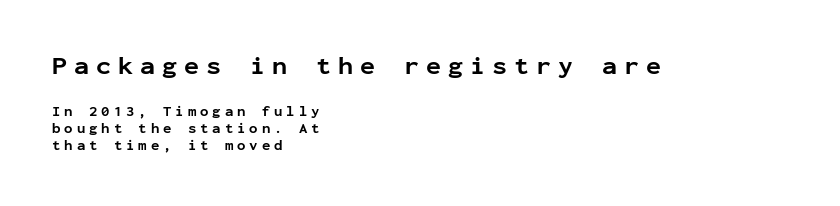
{"italic": "no", "bold": "yes", "underline": "no", "align": "left", "line_spacing_ratio": 1.23, "letter_spacing": "wide", "letter_spacing_em": 0.28, "larger_block": "first", "size_ratio": 1.79, "glyph_px": 25}
